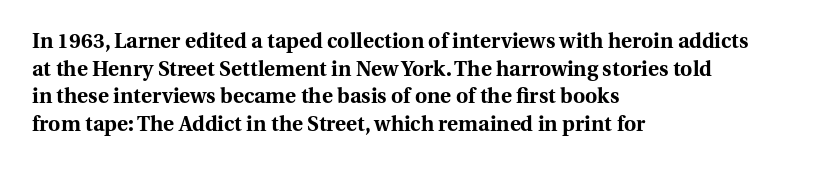
Q: Is the text bold? A: Yes.
Q: Is the text italic (slanted)? A: No, it is upright.
Q: Is the text underlined? A: No.
Q: How is the paragraph aligned? A: Left-aligned.
Q: Is the spacing between letters normal or unusually wide? A: Normal.
Q: Is the spacing between lines tight, normal or loose? A: Normal.
